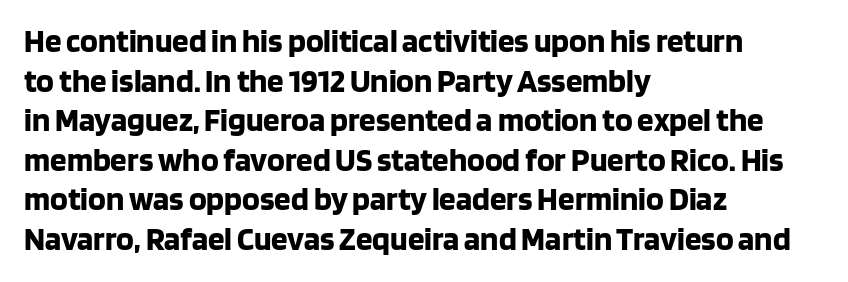
{"serif": "no", "italic": "no", "bold": "yes", "weight": "bold", "width": "normal", "stroke_contrast": "low", "x_height": "large", "monospaced": "no", "underline": "no", "align": "left", "line_spacing_ratio": 1.2, "letter_spacing": "normal", "letter_spacing_em": 0.0, "glyph_px": 33}
